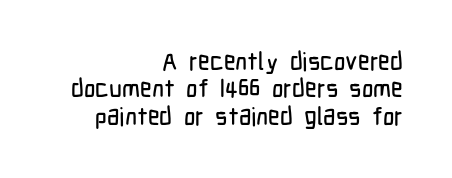
The image shows 25 px text type, upright; set right-aligned, tight line spacing (1.1x), normal letter spacing, not underlined.
